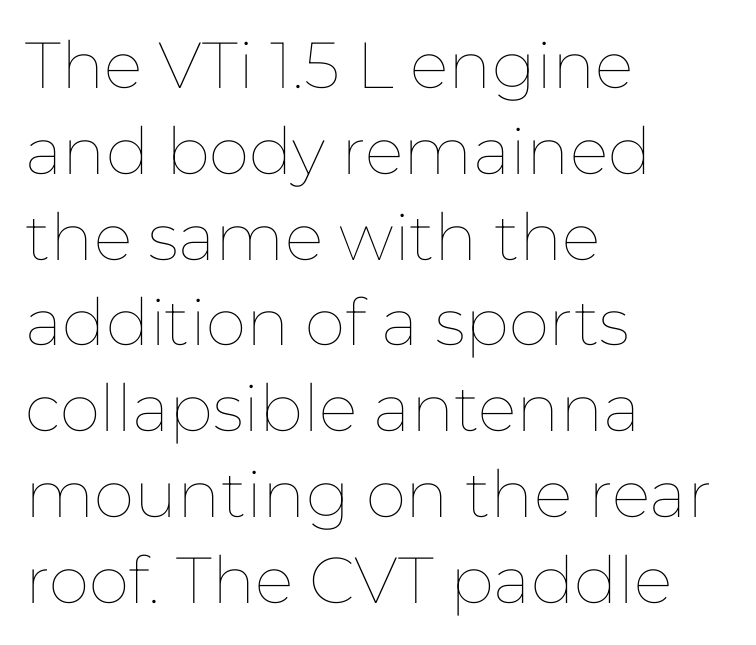
{"italic": "no", "bold": "no", "weight": "thin", "width": "normal", "stroke_contrast": "low", "x_height": "medium", "monospaced": "no", "underline": "no", "align": "left", "line_spacing": "normal", "line_spacing_ratio": 1.32, "letter_spacing": "normal", "letter_spacing_em": 0.0, "glyph_px": 65}
